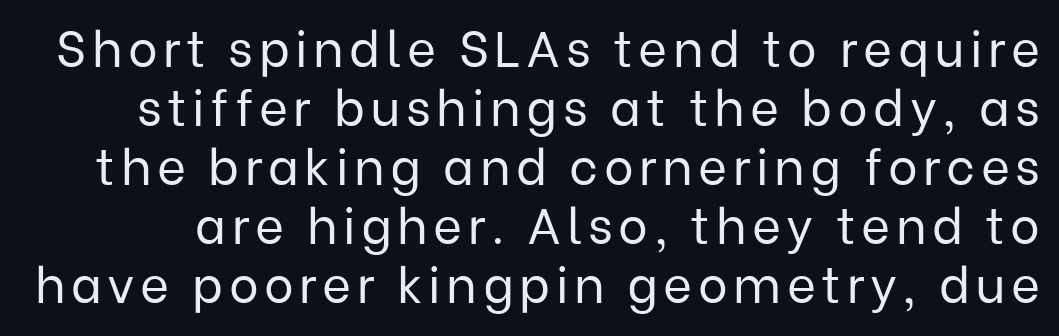
Q: Is the text bold? A: No.
Q: Is the text italic (slanted)? A: No, it is upright.
Q: Is the typeface a serif or a sans-serif typeface? A: Sans-serif.
Q: Is the text underlined? A: No.
Q: Width (condensed, normal, or wide)? A: Normal.
Q: Stroke contrast? A: Low.
Q: x-height? A: Medium.
Q: Monospaced? A: No.
